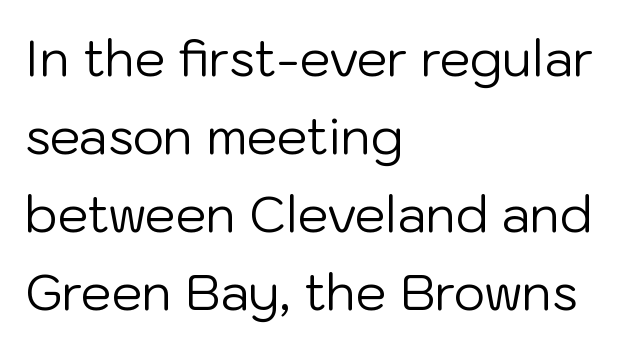
The image shows 49 px regular-weight sans-serif type, upright; set left-aligned, normal line spacing (1.59x), normal letter spacing, not underlined; low stroke contrast and a medium x-height.
